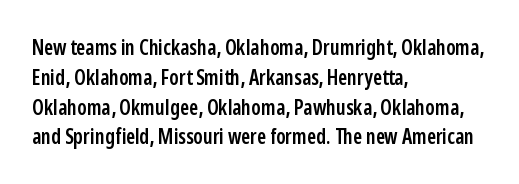
Q: Is the text bold? A: Semi-bold.
Q: Is the text italic (slanted)? A: No, it is upright.
Q: Is the text underlined? A: No.
Q: How is the paragraph aligned? A: Left-aligned.
Q: Is the spacing between letters normal or unusually wide? A: Normal.
Q: Is the spacing between lines tight, normal or loose? A: Normal.
